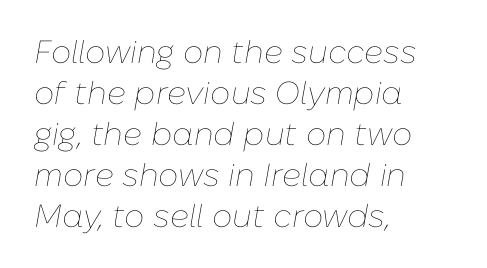
{"italic": "yes", "lean": "right", "slant_degrees": 10, "bold": "no", "weight": "thin", "width": "normal", "stroke_contrast": "low", "x_height": "medium", "monospaced": "no", "underline": "no", "align": "left", "line_spacing": "normal", "line_spacing_ratio": 1.28, "letter_spacing": "normal", "letter_spacing_em": 0.0, "glyph_px": 32}
